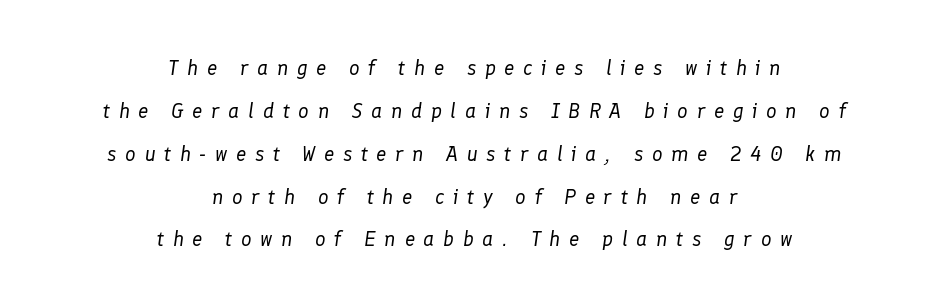
{"italic": "yes", "lean": "right", "slant_degrees": 8, "bold": "no", "underline": "no", "align": "center", "line_spacing": "loose", "line_spacing_ratio": 2.04, "letter_spacing": "wide", "letter_spacing_em": 0.41, "glyph_px": 21}
